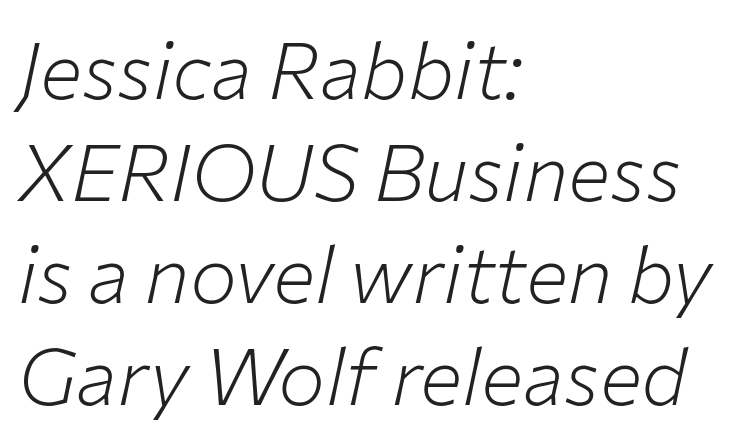
The image shows 79 px light type, italic (leaning right); set left-aligned, normal line spacing (1.29x), normal letter spacing, not underlined; low stroke contrast and a medium x-height.
